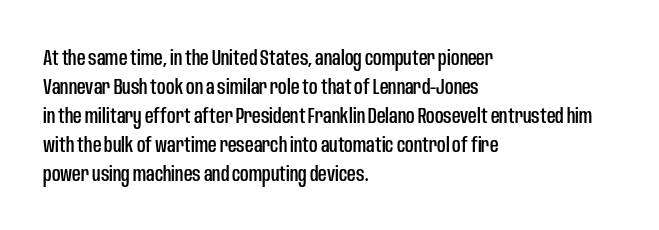
Does the leading feel generous? No, just average. Nobody touched the tracking dial on this one. This is the regular roman posture of the typeface. Visually the block forms a straight wall on the left and a jagged coastline on the right.
